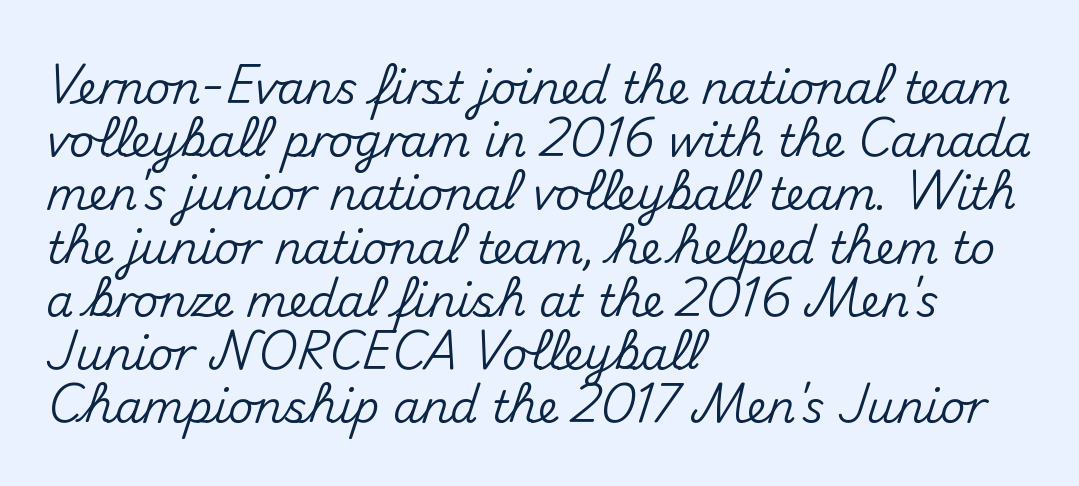
{"serif": "no", "width": "normal", "stroke_contrast": "medium", "x_height": "small", "monospaced": "no", "underline": "no", "align": "left", "line_spacing_ratio": 1.21, "letter_spacing": "normal", "letter_spacing_em": 0.0, "glyph_px": 44}
